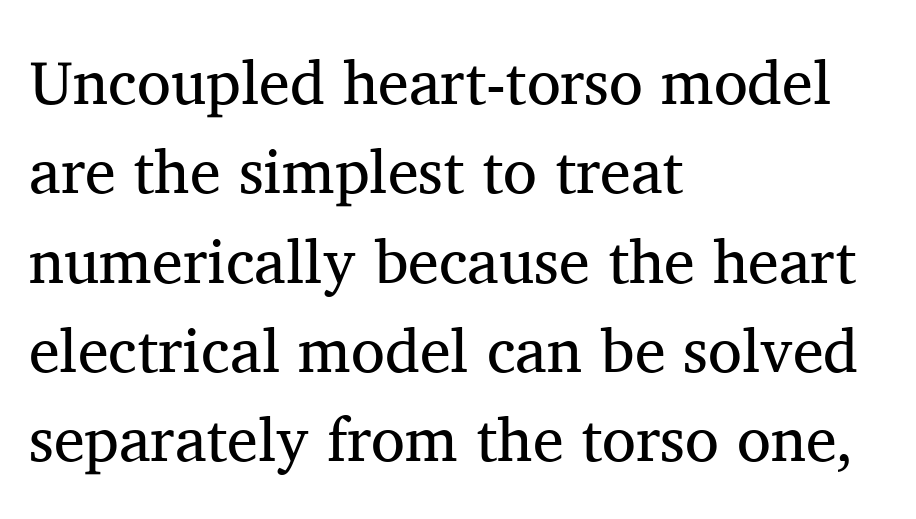
No extra tracking has been applied to these lines. The lettering holds an erect, upright posture throughout. Look at the bottom of the vertical strokes: they flare into serifs here. Reading down the block, your eye returns to a fixed left position each line. Each stroke keeps to a modest, everyday thickness or less.
